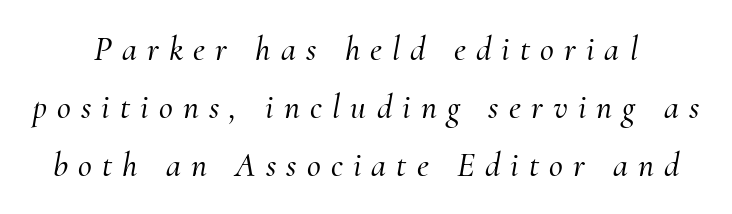
The image shows 34 px serif type, italic (leaning right); set normal line spacing (1.7x), unusually wide letter spacing (+0.3 em), not underlined; medium stroke contrast and a small x-height.
